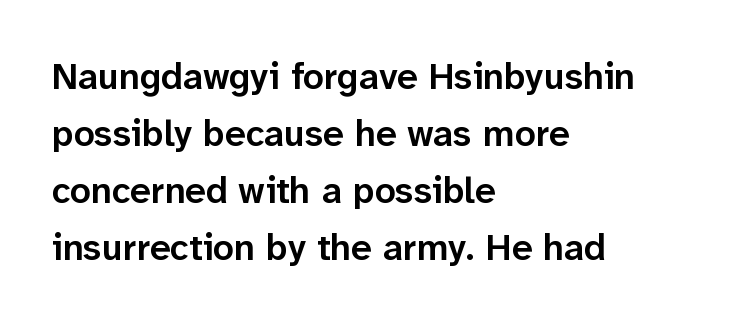
The image shows 37 px semibold sans-serif type, upright; set left-aligned, normal line spacing (1.54x), normal letter spacing, not underlined; low stroke contrast and a medium x-height.
